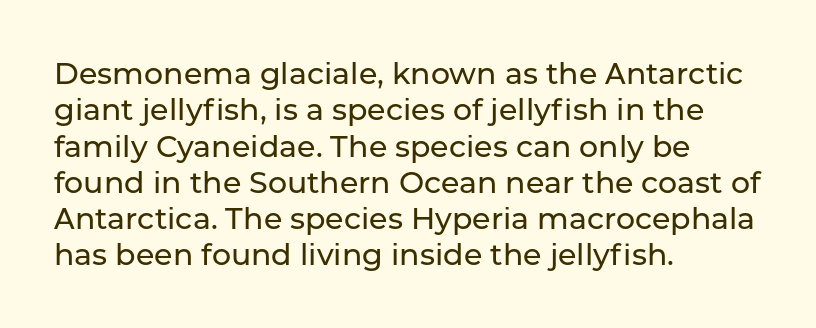
The image shows 30 px sans-serif type, upright; set left-aligned, line spacing 1.21x, normal letter spacing, not underlined; low stroke contrast and a medium x-height.
